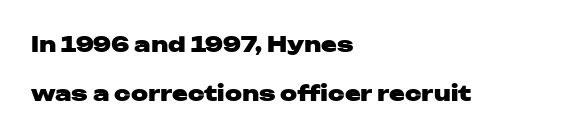
{"italic": "no", "bold": "yes", "underline": "no", "align": "left", "line_spacing": "loose", "line_spacing_ratio": 2.35, "letter_spacing": "normal", "letter_spacing_em": 0.0, "glyph_px": 21}
